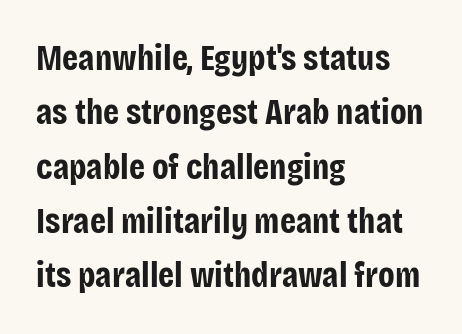
The image shows 36 px bold, condensed sans-serif type, upright; set left-aligned, normal line spacing (1.51x), normal letter spacing, not underlined; low stroke contrast and a large x-height.
